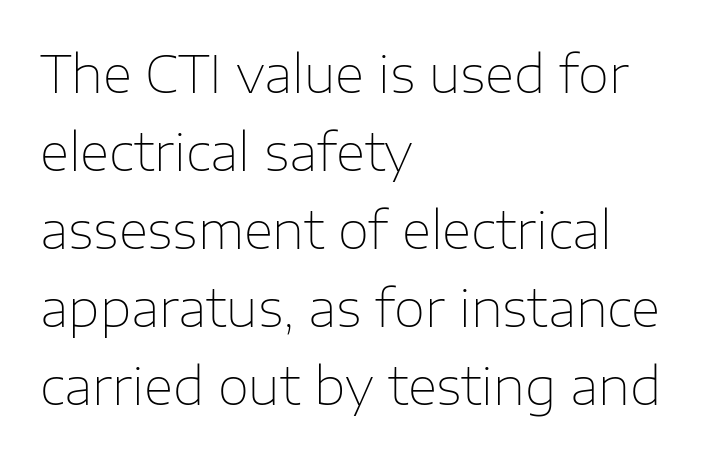
Q: Is the text bold? A: No.
Q: Is the text italic (slanted)? A: No, it is upright.
Q: Is the typeface a serif or a sans-serif typeface? A: Sans-serif.
Q: Is the text underlined? A: No.
Q: How is the paragraph aligned? A: Left-aligned.
Q: Is the spacing between letters normal or unusually wide? A: Normal.
Q: Is the spacing between lines tight, normal or loose? A: Normal.
Q: Width (condensed, normal, or wide)? A: Normal.
Q: Stroke contrast? A: Low.
Q: x-height? A: Medium.
Q: Monospaced? A: No.
